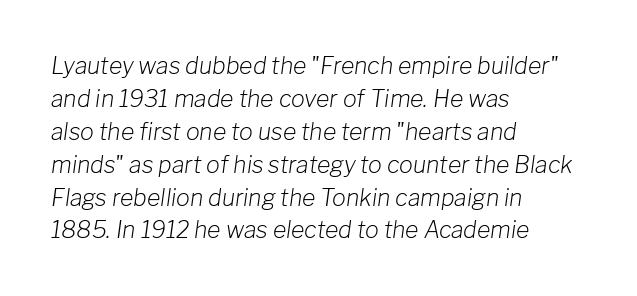
The image shows 23 px text type, italic (leaning right); set left-aligned, normal line spacing (1.43x), normal letter spacing, not underlined.
